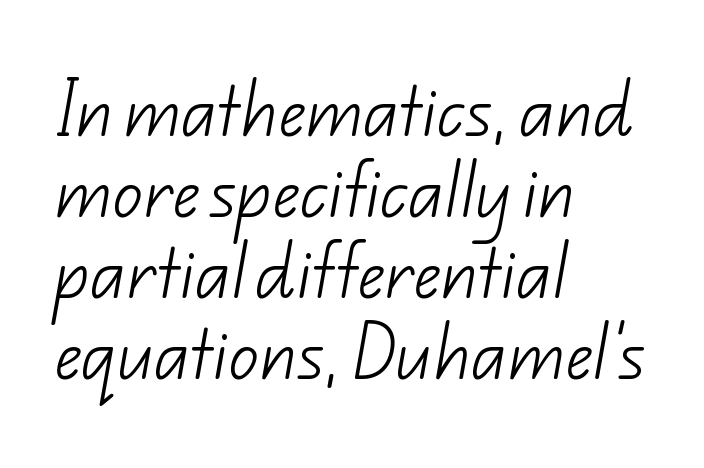
Q: Is the text bold? A: No.
Q: Is the typeface a serif or a sans-serif typeface? A: Sans-serif.
Q: Is the text underlined? A: No.
Q: How is the paragraph aligned? A: Left-aligned.
Q: Is the spacing between letters normal or unusually wide? A: Normal.
Q: Is the spacing between lines tight, normal or loose? A: Normal.
Q: Width (condensed, normal, or wide)? A: Normal.
Q: Stroke contrast? A: Low.
Q: x-height? A: Small.
Q: Monospaced? A: No.
